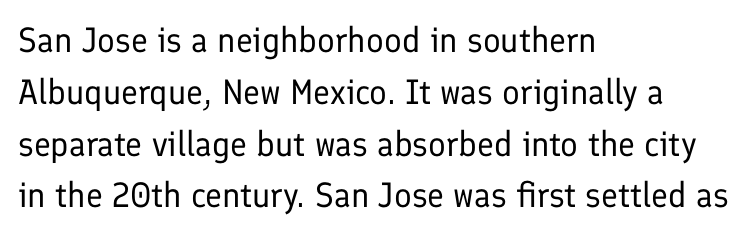
Type without underlining. Think of a printed novel: that variable character pitch is what you see here. Nope, not italic — everything's standing straight. The rendering anchors every line to the left-hand side. The font family rendered here belongs to the sans-serif group. The passage shown stacks its lines at a standard gap.
